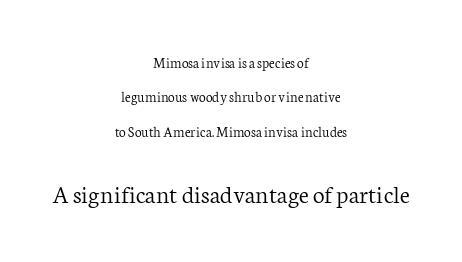
The image shows 26 px text type, upright; set centered, loose line spacing (2.29x), normal letter spacing, not underlined; the second (bottom) block is 1.73x larger.
